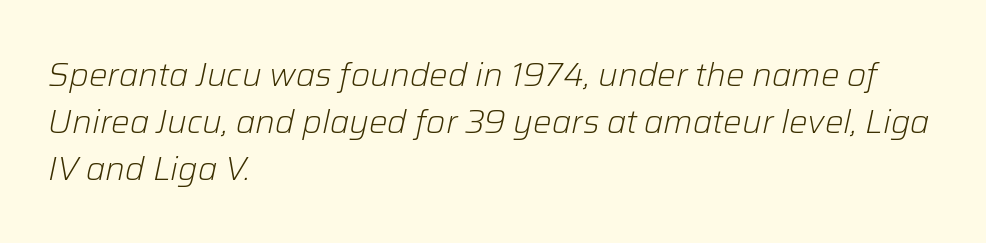
Rendered with sloped, italic letterforms. The passage shown has conventional tracking throughout. Descenders are the only things crossing below the line. The typeface has the unassuming heft of standard copy or less. These lines are rendered in a variable-pitch font. What's the leading like? Ordinary, nothing unusual.
